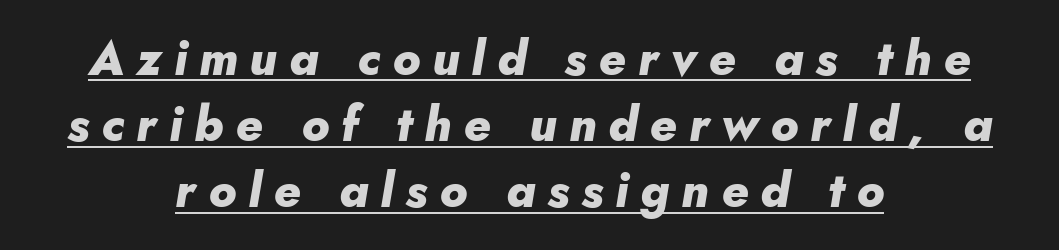
The image shows 48 px heavy type, italic (leaning right); set centered, normal line spacing (1.38x), unusually wide letter spacing (+0.25 em), underlined; low stroke contrast and a small x-height.
